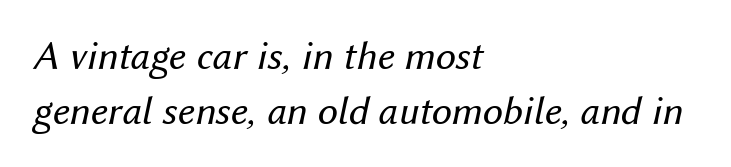
Notice how the passage keeps a crisp vertical edge on the left only. Observe the lean: these are italic letterforms. Here the designer chose a conventional face with non-uniform glyph widths. Line spacing here is normal. Clear beneath every line of the passage. The weight tops out at a normal text grade.
